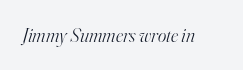
The image shows 20 px text type, italic (leaning right); set normal letter spacing, not underlined.
